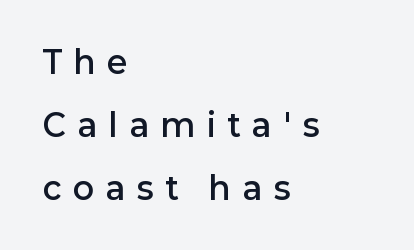
{"serif": "no", "italic": "no", "bold": "semi", "weight": "semibold", "width": "normal", "stroke_contrast": "low", "x_height": "medium", "monospaced": "no", "underline": "no", "align": "left", "line_spacing": "loose", "line_spacing_ratio": 2.03, "letter_spacing": "wide", "letter_spacing_em": 0.39, "glyph_px": 31}
